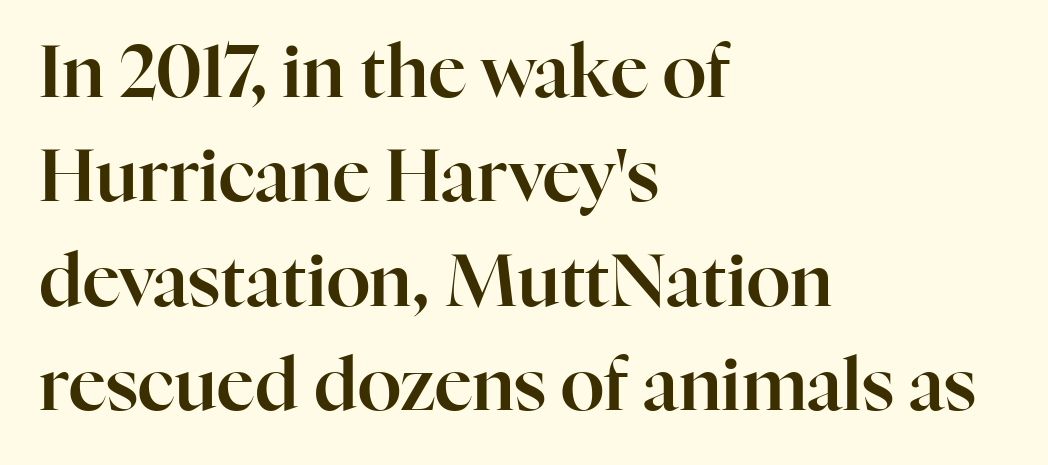
The image shows 72 px serif type, upright; set left-aligned, normal line spacing (1.45x), normal letter spacing, not underlined; high stroke contrast and a medium x-height.
